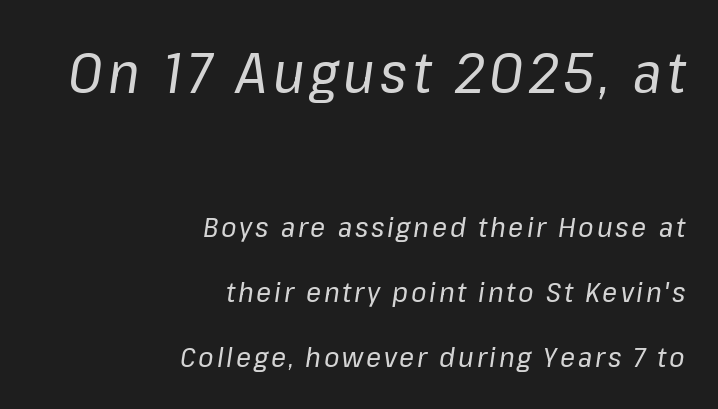
You could not count columns in this text — the font is proportionally spaced. Is the lower block the larger one? No — the upper block carries the bigger type. Leading is clearly above the norm, producing a sparse column. Tall strokes in this sample are angled rather than plumb.
